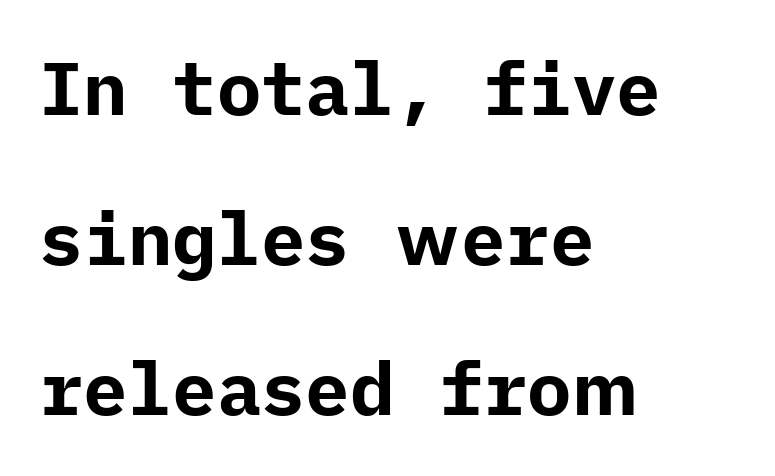
Casual observation: everything's shoved over to the left. The rendering uses a large line-height, opening up the rows. Decoration check: the copy has no underline. Students, this is bold: see how much ink each stroke carries.
